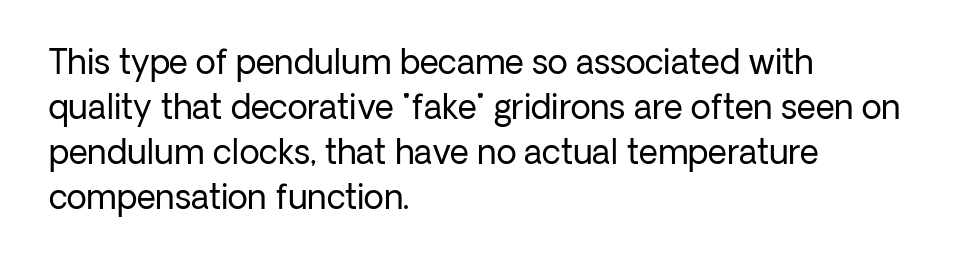
Q: Is the text bold? A: No.
Q: Is the text italic (slanted)? A: No, it is upright.
Q: Is the typeface a serif or a sans-serif typeface? A: Sans-serif.
Q: Is the text underlined? A: No.
Q: How is the paragraph aligned? A: Left-aligned.
Q: Is the spacing between letters normal or unusually wide? A: Normal.
Q: Is the spacing between lines tight, normal or loose? A: Normal.
Q: Width (condensed, normal, or wide)? A: Normal.
Q: Stroke contrast? A: Low.
Q: x-height? A: Medium.
Q: Monospaced? A: No.
